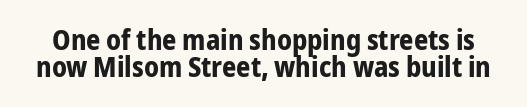
{"serif": "no", "italic": "no", "bold": "yes", "weight": "bold", "width": "condensed", "stroke_contrast": "low", "x_height": "medium", "monospaced": "no", "underline": "no", "line_spacing": "tight", "line_spacing_ratio": 0.98, "letter_spacing": "normal", "letter_spacing_em": 0.0, "glyph_px": 28}
